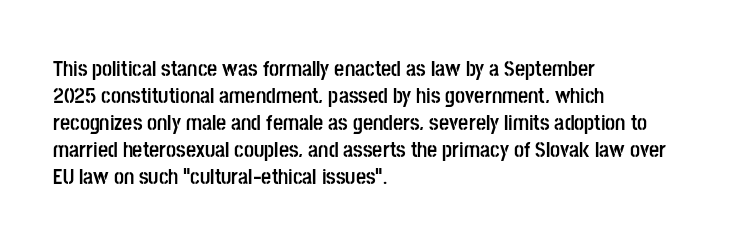
Q: Is the text bold? A: Yes.
Q: Is the text italic (slanted)? A: No, it is upright.
Q: Is the text underlined? A: No.
Q: How is the paragraph aligned? A: Left-aligned.
Q: Is the spacing between letters normal or unusually wide? A: Normal.
